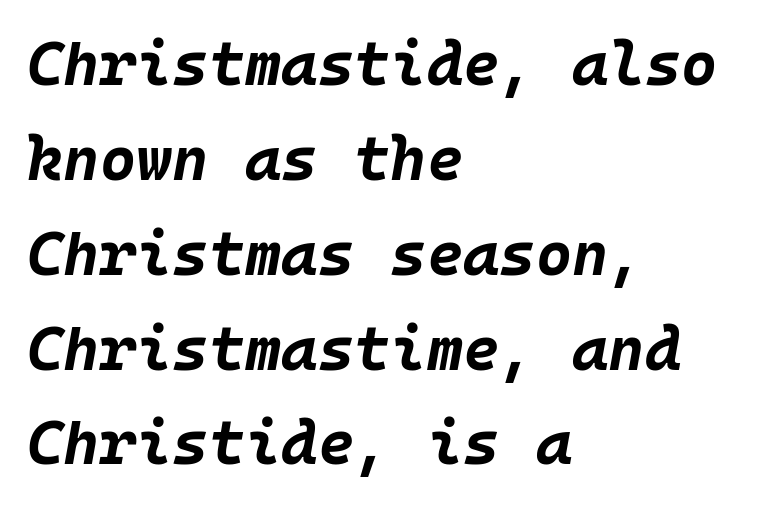
The image shows 62 px bold type, italic (leaning right), monospaced; set left-aligned, normal line spacing (1.53x), normal letter spacing, not underlined; low stroke contrast and a large x-height.
